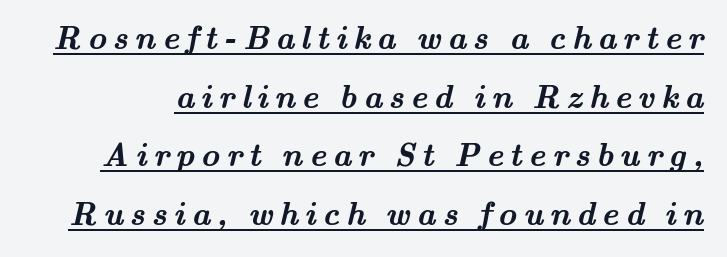
The image shows 32 px semibold, wide serif type; set line spacing 1.83x, unusually wide letter spacing (+0.2 em), underlined; medium stroke contrast and a small x-height.
